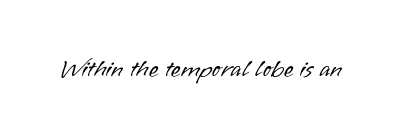
The image shows 25 px text type; set normal letter spacing, not underlined.
